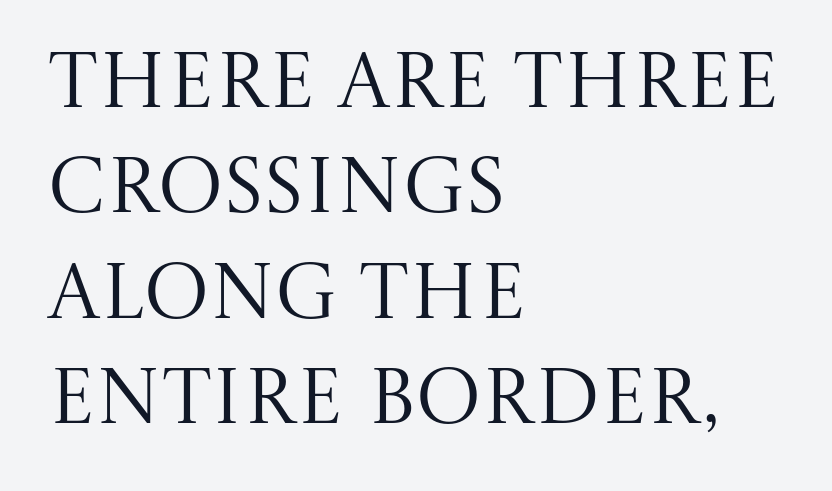
Does the leading feel generous? No, just average. Anything drawn beneath the words? Only blank space. This is serif lettering, the kind often seen in printed books. Observe the ordinary spacing: letters are neighbours, not strangers.
